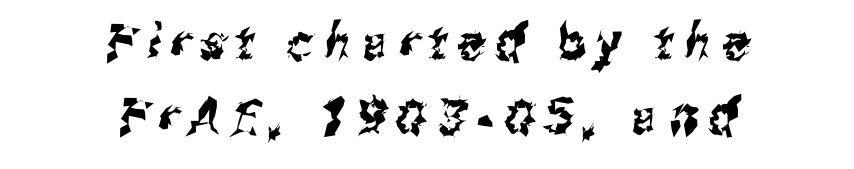
{"serif": "no", "width": "condensed", "stroke_contrast": "medium", "x_height": "medium", "monospaced": "no", "underline": "no", "align": "center", "line_spacing": "normal", "line_spacing_ratio": 1.52, "letter_spacing": "wide", "letter_spacing_em": 0.22, "glyph_px": 49}
